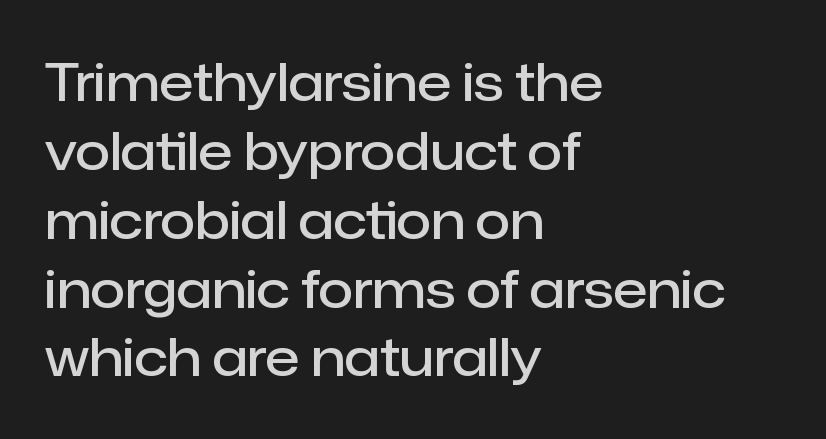
{"serif": "no", "italic": "no", "bold": "semi", "weight": "semibold", "width": "normal", "stroke_contrast": "low", "x_height": "medium", "monospaced": "no", "underline": "no", "align": "left", "line_spacing": "normal", "line_spacing_ratio": 1.35, "letter_spacing": "normal", "letter_spacing_em": 0.0, "glyph_px": 51}
